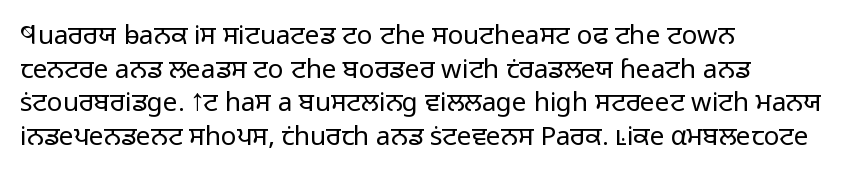
The image shows 26 px text type, upright; set left-aligned, normal line spacing (1.29x), normal letter spacing, not underlined.
